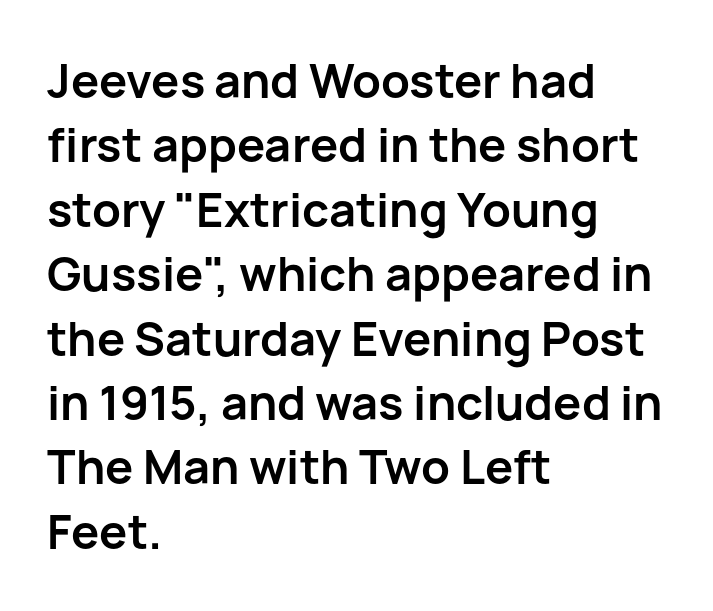
The image shows 47 px semibold sans-serif type, upright; set left-aligned, normal line spacing (1.37x), normal letter spacing, not underlined; low stroke contrast and a medium x-height.
